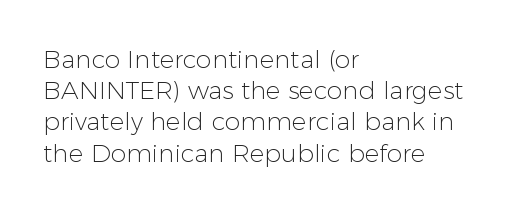
The image shows 25 px text type, upright; set left-aligned, normal line spacing (1.25x), normal letter spacing, not underlined.
